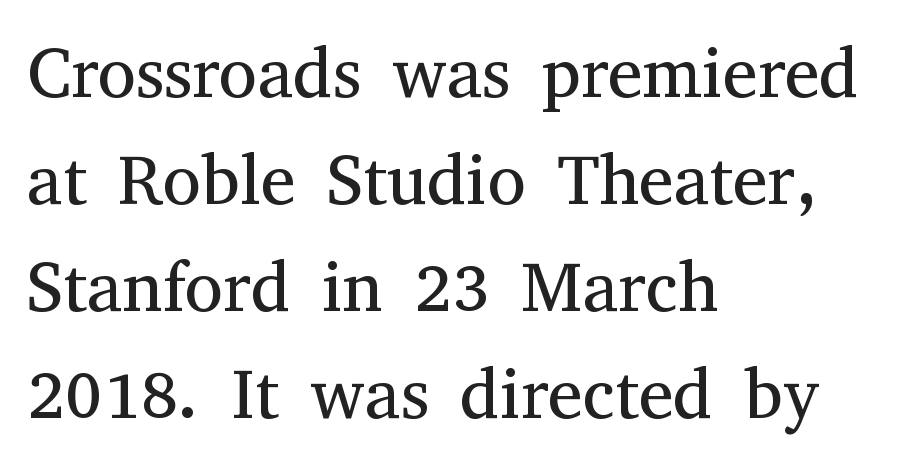
{"serif": "yes", "italic": "no", "bold": "no", "weight": "regular", "width": "normal", "stroke_contrast": "medium", "x_height": "medium", "monospaced": "no", "underline": "no", "align": "left", "line_spacing": "normal", "line_spacing_ratio": 1.53, "letter_spacing": "normal", "letter_spacing_em": 0.0, "glyph_px": 70}
